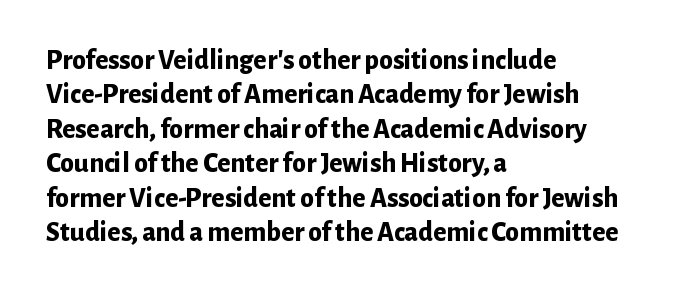
The image shows 28 px bold sans-serif type, upright; set left-aligned, line spacing 1.23x, normal letter spacing, not underlined; low stroke contrast and a medium x-height.
